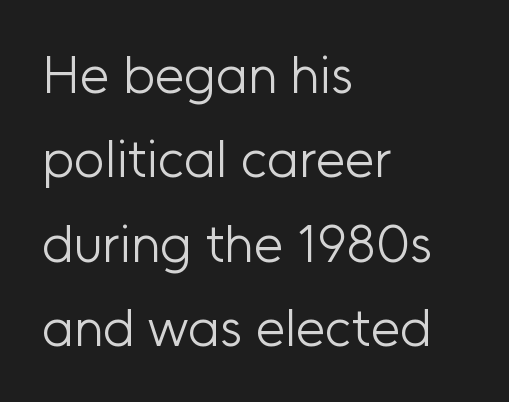
{"serif": "no", "italic": "no", "bold": "no", "weight": "light", "width": "normal", "stroke_contrast": "low", "x_height": "medium", "monospaced": "no", "underline": "no", "align": "left", "line_spacing": "normal", "line_spacing_ratio": 1.59, "letter_spacing": "normal", "letter_spacing_em": 0.0, "glyph_px": 53}
